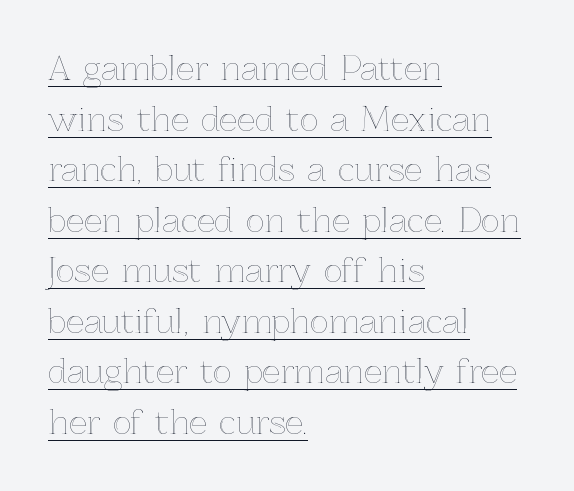
Q: Is the text italic (slanted)? A: No, it is upright.
Q: Is the text underlined? A: Yes.
Q: How is the paragraph aligned? A: Left-aligned.
Q: Is the spacing between letters normal or unusually wide? A: Normal.
Q: Is the spacing between lines tight, normal or loose? A: Normal.
Q: Width (condensed, normal, or wide)? A: Normal.
Q: x-height? A: Medium.
Q: Monospaced? A: No.
